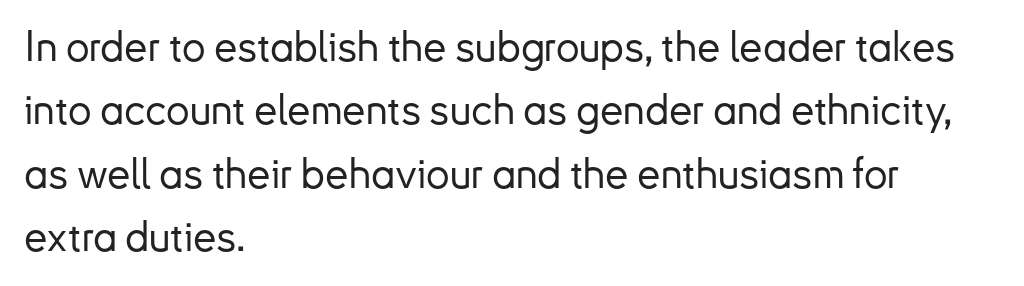
Varying glyph widths throughout — classic text-font behaviour. Grotesque or geometric, the face here clearly has no serifs. The ragged edge is on the right, which tells us the setting is flush left. The string is rendered with underlining switched off. In terms of posture, this sample is upright. This sample keeps an unexceptional amount of space between lines.
